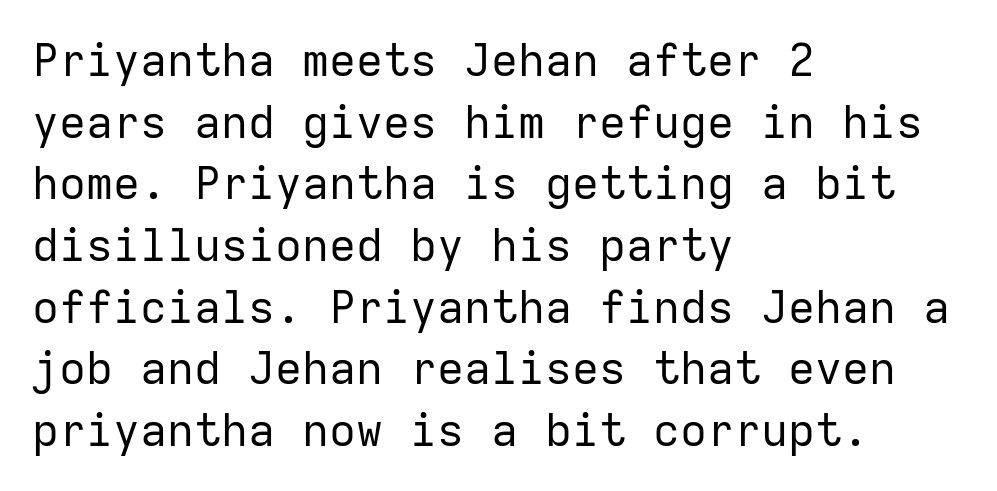
The image shows 45 px regular-weight sans-serif type, upright, monospaced; set left-aligned, normal line spacing (1.37x), normal letter spacing, not underlined; low stroke contrast and a medium x-height.
